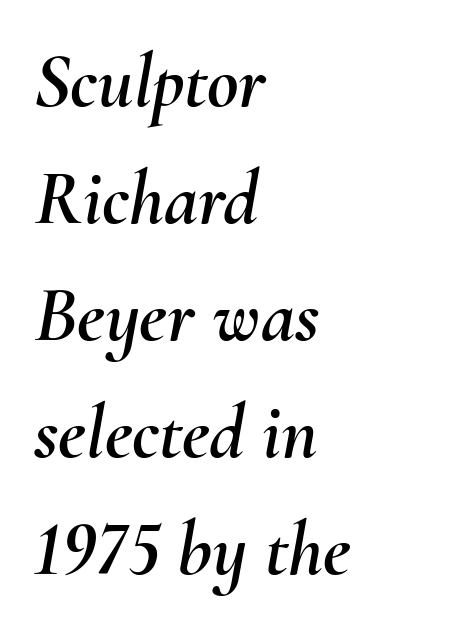
Q: Is the text italic (slanted)? A: Yes, it leans right by about 10 degrees.
Q: Is the text underlined? A: No.
Q: How is the paragraph aligned? A: Left-aligned.
Q: Is the spacing between letters normal or unusually wide? A: Normal.
Q: Is the spacing between lines tight, normal or loose? A: Normal.
Q: Width (condensed, normal, or wide)? A: Normal.
Q: Stroke contrast? A: Medium.
Q: x-height? A: Small.
Q: Monospaced? A: No.
